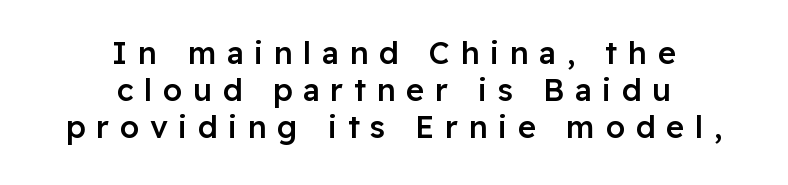
Q: Is the text bold? A: Semi-bold.
Q: Is the text italic (slanted)? A: No, it is upright.
Q: Is the typeface a serif or a sans-serif typeface? A: Sans-serif.
Q: Is the text underlined? A: No.
Q: How is the paragraph aligned? A: Centered.
Q: Is the spacing between letters normal or unusually wide? A: Unusually wide.
Q: Width (condensed, normal, or wide)? A: Normal.
Q: Stroke contrast? A: Low.
Q: x-height? A: Medium.
Q: Monospaced? A: No.
